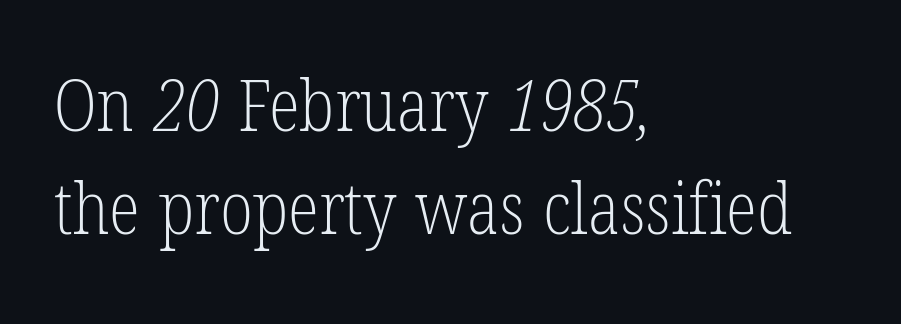
{"serif": "yes", "bold": "no", "weight": "light", "width": "condensed", "stroke_contrast": "low", "x_height": "medium", "monospaced": "no", "underline": "no", "align": "left", "line_spacing": "normal", "line_spacing_ratio": 1.43, "letter_spacing": "normal", "letter_spacing_em": 0.0, "glyph_px": 72}
